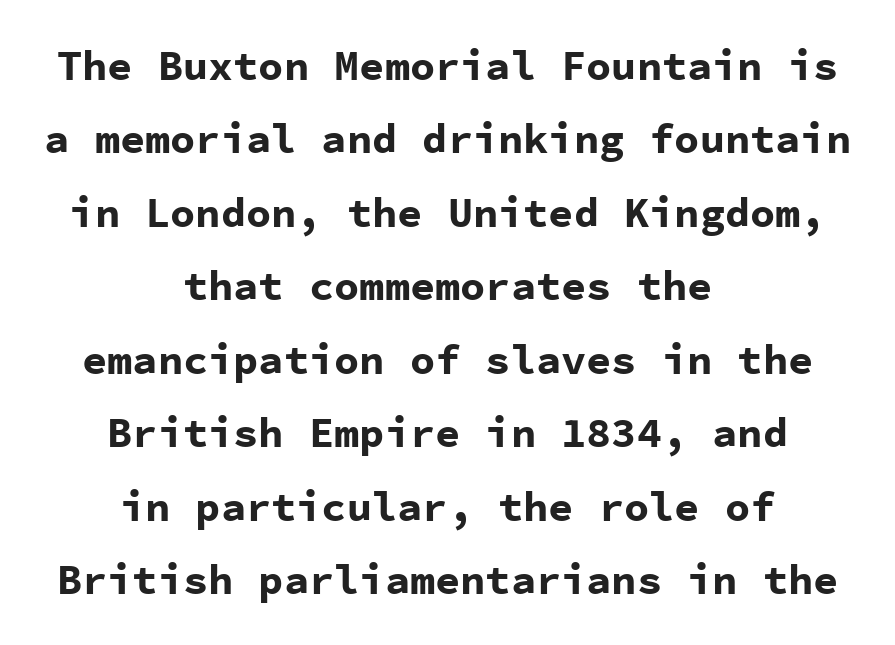
Nothing sits at the stroke ends, so this counts as sans-serif. The type sits square on the baseline with zero lean. The string is rendered with underlining switched off. Words appear dense and cohesive because spacing is normal. You could count columns in this text — the font is strictly monospaced.
